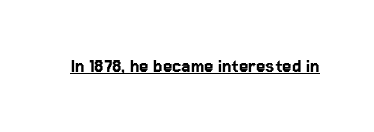
Students, note that the glyphs here touch the page at normal intervals. Does a line run under the words? Yes, clearly. Designer's note — italics off, roman on.
